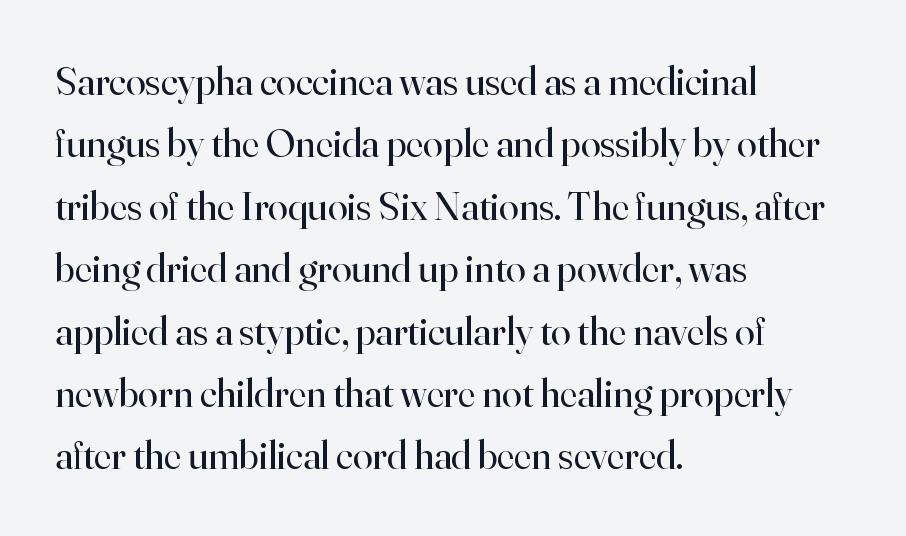
The image shows 40 px regular-weight serif type, upright; set left-aligned, normal line spacing (1.56x), normal letter spacing, not underlined; high stroke contrast and a small x-height.
